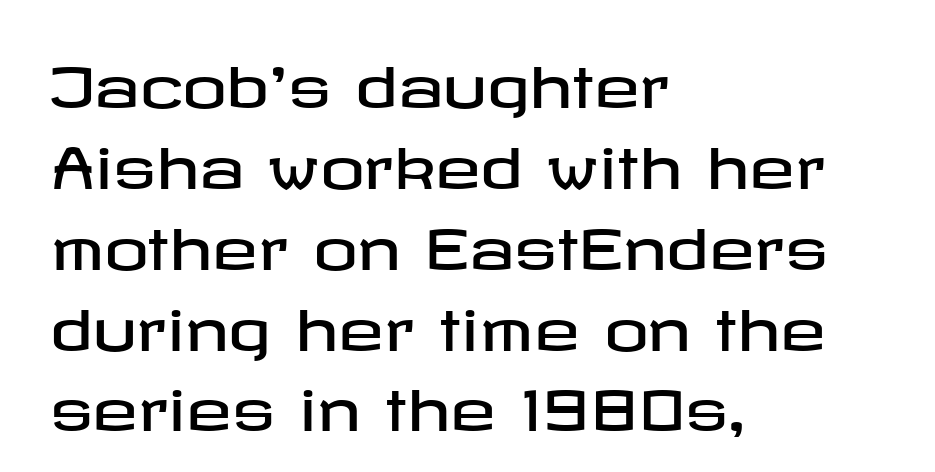
Q: Is the text italic (slanted)? A: No, it is upright.
Q: Is the typeface a serif or a sans-serif typeface? A: Sans-serif.
Q: Is the text underlined? A: No.
Q: How is the paragraph aligned? A: Left-aligned.
Q: Is the spacing between letters normal or unusually wide? A: Normal.
Q: Is the spacing between lines tight, normal or loose? A: Normal.
Q: Width (condensed, normal, or wide)? A: Wide.
Q: Stroke contrast? A: Low.
Q: x-height? A: Medium.
